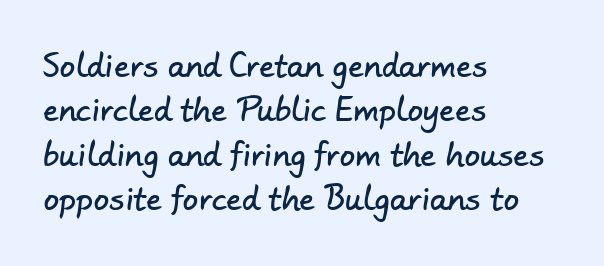
Notice how descenders clear the ascenders below comfortably — that's standard leading. This sample has the flowing, uneven cadence of proportional lettering. Lines of text with bare space underneath. Casual observation: everything's shoved over to the left.
